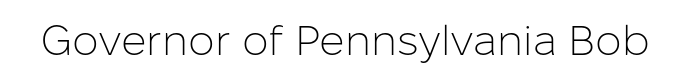
The image shows 42 px light sans-serif type, upright; set normal letter spacing, not underlined; low stroke contrast and a medium x-height.
